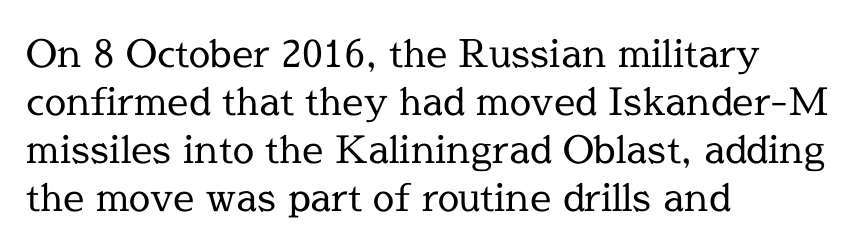
Stems and bowls with no extra thickness — not bold. The specimen omits any rule beneath the text block's lines. Words appear dense and cohesive because spacing is normal. Teacher's note: observe the even left margin — that is flush-left alignment.
